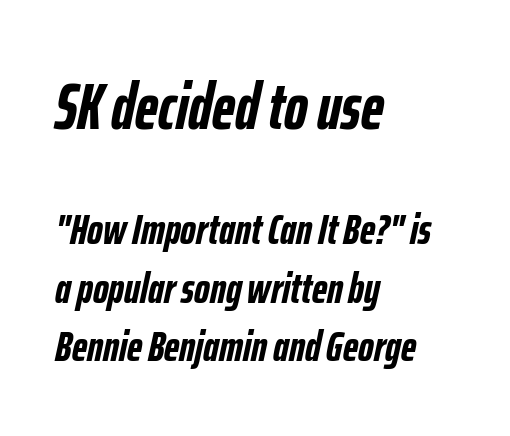
The image shows 65 px semibold, condensed type, italic (leaning right); set left-aligned, normal line spacing (1.36x), normal letter spacing, not underlined; the first (top) block is 1.51x larger; low stroke contrast and a medium x-height.
